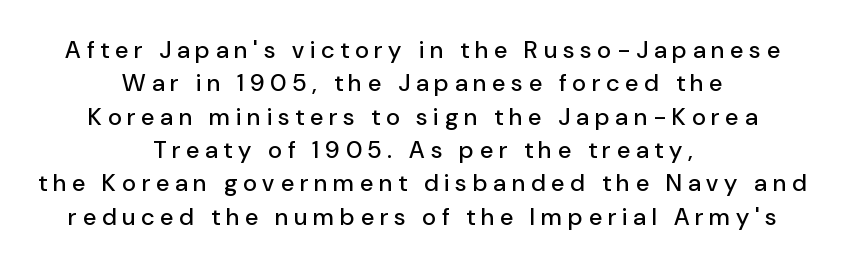
Q: Is the text italic (slanted)? A: No, it is upright.
Q: Is the text underlined? A: No.
Q: How is the paragraph aligned? A: Centered.
Q: Is the spacing between letters normal or unusually wide? A: Unusually wide.
Q: Is the spacing between lines tight, normal or loose? A: Normal.
